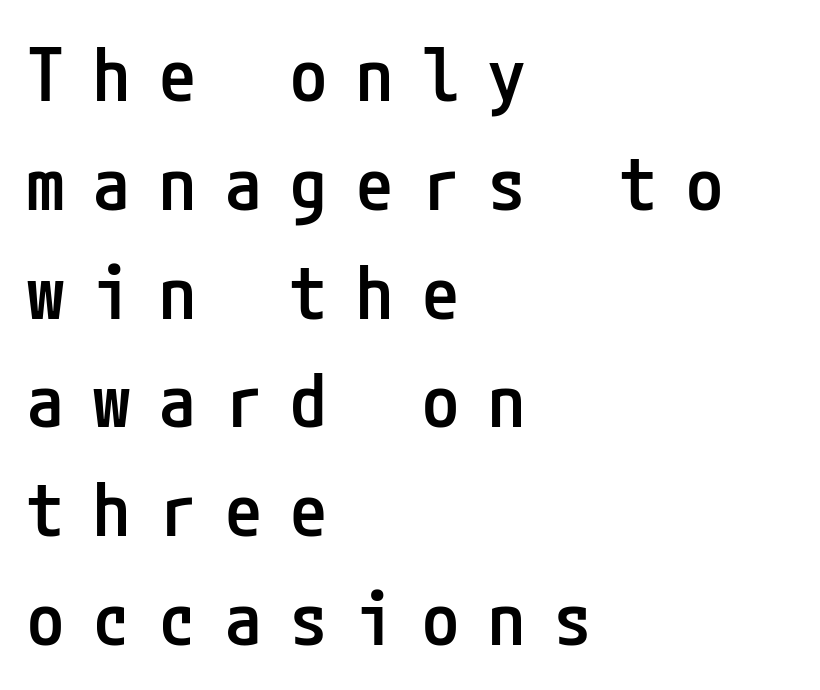
{"serif": "no", "italic": "no", "bold": "semi", "weight": "semibold", "width": "condensed", "stroke_contrast": "low", "x_height": "medium", "underline": "no", "align": "left", "line_spacing": "normal", "line_spacing_ratio": 1.47, "letter_spacing": "wide", "letter_spacing_em": 0.39, "glyph_px": 74}
